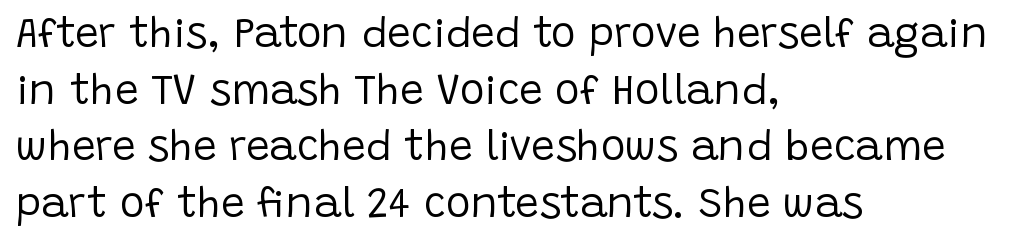
Q: Is the text bold? A: No.
Q: Is the text italic (slanted)? A: No, it is upright.
Q: Is the typeface a serif or a sans-serif typeface? A: Sans-serif.
Q: Is the text underlined? A: No.
Q: How is the paragraph aligned? A: Left-aligned.
Q: Is the spacing between letters normal or unusually wide? A: Normal.
Q: Is the spacing between lines tight, normal or loose? A: Normal.
Q: Width (condensed, normal, or wide)? A: Normal.
Q: Stroke contrast? A: Low.
Q: x-height? A: Large.
Q: Monospaced? A: No.
